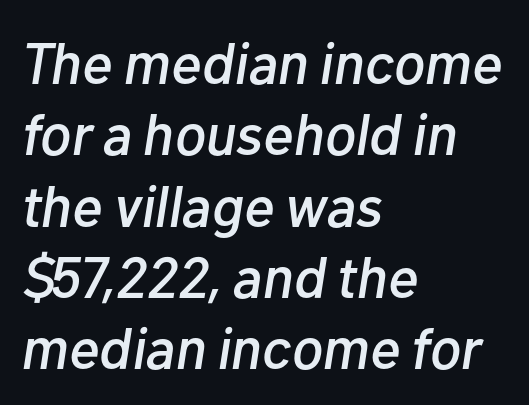
{"italic": "yes", "lean": "right", "slant_degrees": 10, "width": "normal", "stroke_contrast": "low", "x_height": "medium", "monospaced": "no", "underline": "no", "align": "left", "line_spacing_ratio": 1.23, "letter_spacing": "normal", "letter_spacing_em": 0.0, "glyph_px": 58}
